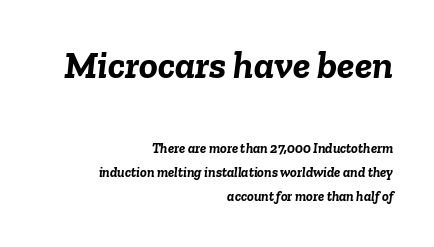
{"italic": "yes", "lean": "right", "slant_degrees": 6, "bold": "yes", "weight": "semibold", "width": "normal", "stroke_contrast": "low", "x_height": "medium", "monospaced": "no", "underline": "no", "align": "right", "line_spacing_ratio": 1.72, "letter_spacing": "normal", "letter_spacing_em": 0.0, "larger_block": "first", "size_ratio": 2.79, "glyph_px": 39}
